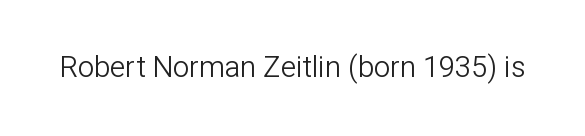
{"serif": "no", "italic": "no", "bold": "no", "weight": "light", "width": "normal", "stroke_contrast": "low", "x_height": "medium", "monospaced": "no", "underline": "no", "letter_spacing": "normal", "letter_spacing_em": 0.0, "glyph_px": 29}
